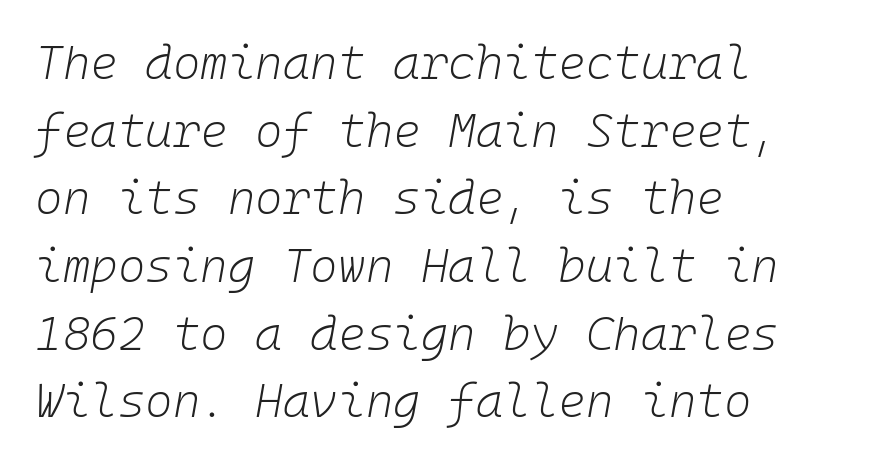
Q: Is the text bold? A: No.
Q: Is the text italic (slanted)? A: Yes, it leans right by about 10 degrees.
Q: Is the text underlined? A: No.
Q: How is the paragraph aligned? A: Left-aligned.
Q: Is the spacing between letters normal or unusually wide? A: Normal.
Q: Is the spacing between lines tight, normal or loose? A: Normal.
Q: Width (condensed, normal, or wide)? A: Normal.
Q: Stroke contrast? A: Low.
Q: x-height? A: Medium.
Q: Monospaced? A: Yes.
